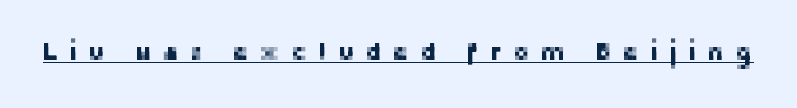
Q: Is the text italic (slanted)? A: No, it is upright.
Q: Is the text underlined? A: Yes.
Q: Is the spacing between letters normal or unusually wide? A: Unusually wide.
